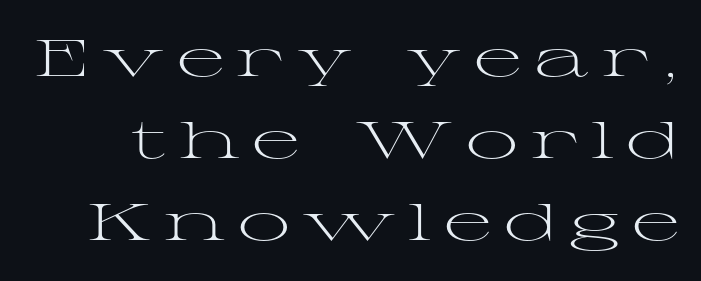
{"serif": "yes", "italic": "no", "bold": "no", "weight": "light", "width": "wide", "stroke_contrast": "medium", "x_height": "medium", "monospaced": "no", "underline": "no", "line_spacing": "normal", "line_spacing_ratio": 1.58, "letter_spacing": "wide", "letter_spacing_em": 0.24, "glyph_px": 52}
